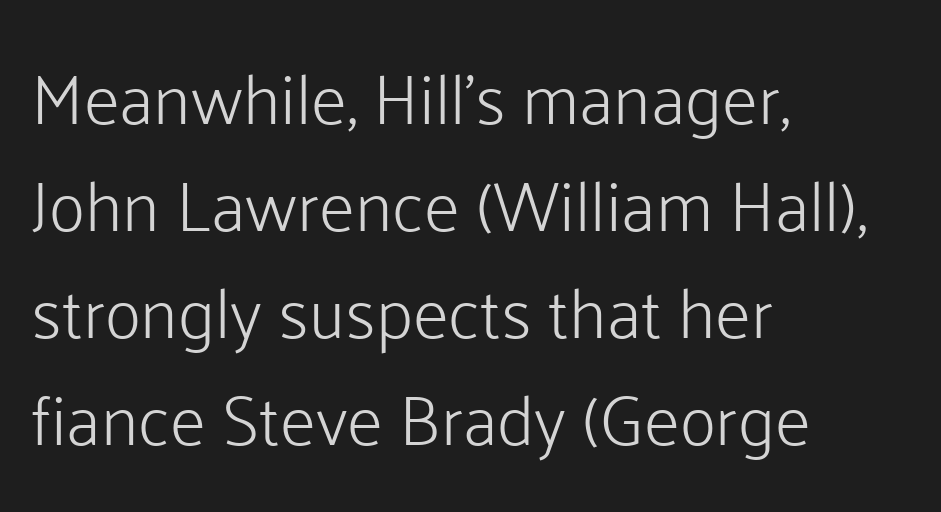
{"serif": "no", "italic": "no", "bold": "no", "weight": "light", "width": "normal", "stroke_contrast": "low", "x_height": "medium", "monospaced": "no", "underline": "no", "align": "left", "line_spacing": "normal", "line_spacing_ratio": 1.53, "letter_spacing": "normal", "letter_spacing_em": 0.0, "glyph_px": 70}
